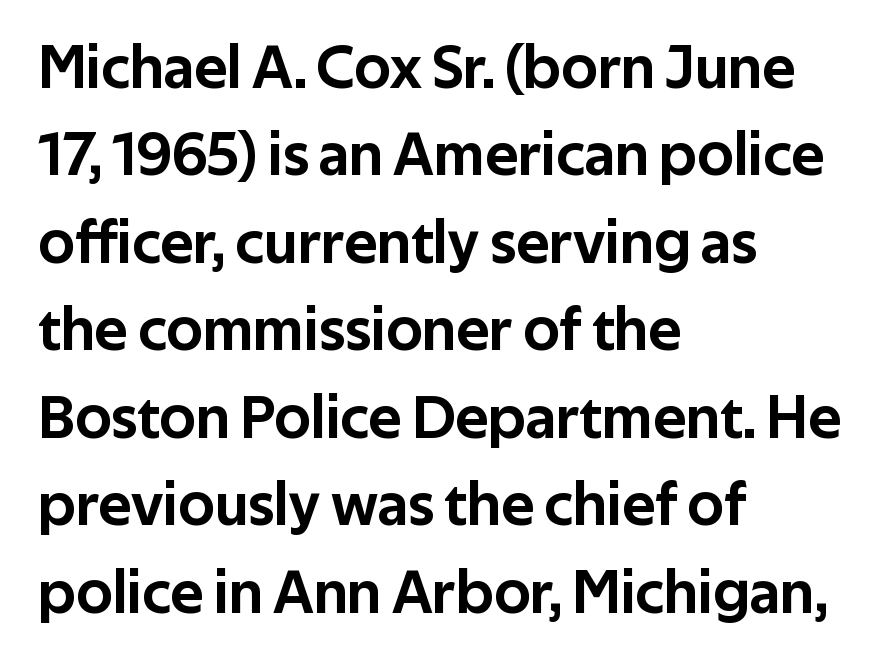
Q: Is the text italic (slanted)? A: No, it is upright.
Q: Is the typeface a serif or a sans-serif typeface? A: Sans-serif.
Q: Is the text underlined? A: No.
Q: How is the paragraph aligned? A: Left-aligned.
Q: Is the spacing between letters normal or unusually wide? A: Normal.
Q: Is the spacing between lines tight, normal or loose? A: Normal.
Q: Width (condensed, normal, or wide)? A: Normal.
Q: Stroke contrast? A: Low.
Q: x-height? A: Medium.
Q: Monospaced? A: No.
